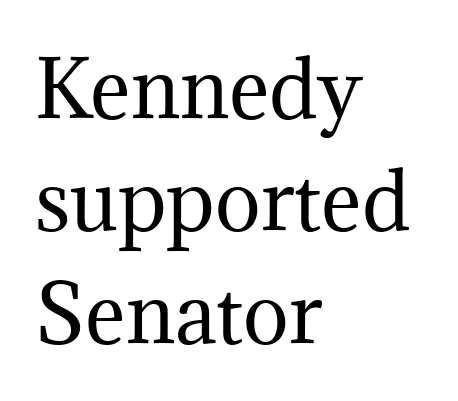
Q: Is the text bold? A: No.
Q: Is the text italic (slanted)? A: No, it is upright.
Q: Is the typeface a serif or a sans-serif typeface? A: Serif.
Q: Is the text underlined? A: No.
Q: How is the paragraph aligned? A: Left-aligned.
Q: Is the spacing between letters normal or unusually wide? A: Normal.
Q: Is the spacing between lines tight, normal or loose? A: Normal.
Q: Width (condensed, normal, or wide)? A: Normal.
Q: Stroke contrast? A: Medium.
Q: x-height? A: Medium.
Q: Monospaced? A: No.
